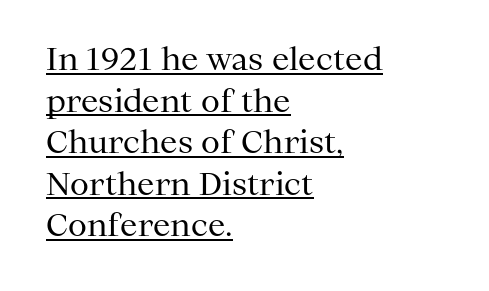
Q: Is the text bold? A: No.
Q: Is the text italic (slanted)? A: No, it is upright.
Q: Is the typeface a serif or a sans-serif typeface? A: Serif.
Q: Is the text underlined? A: Yes.
Q: How is the paragraph aligned? A: Left-aligned.
Q: Is the spacing between letters normal or unusually wide? A: Normal.
Q: Is the spacing between lines tight, normal or loose? A: Normal.
Q: Width (condensed, normal, or wide)? A: Normal.
Q: Stroke contrast? A: Medium.
Q: x-height? A: Medium.
Q: Monospaced? A: No.
